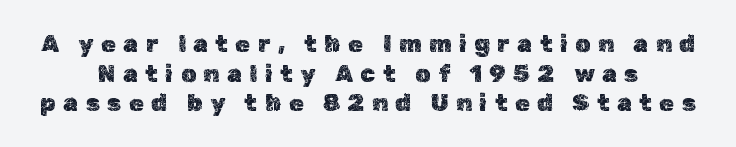
Tracking here is generous; glyphs stand well apart from one another. A typesetter would mark this as roman, not italic. Bare-footed words on every line.
